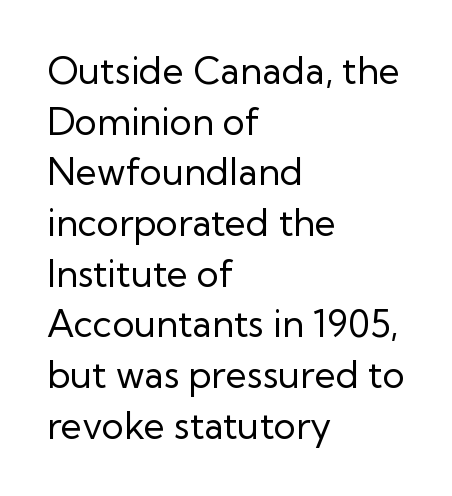
Q: Is the text bold? A: No.
Q: Is the text italic (slanted)? A: No, it is upright.
Q: Is the typeface a serif or a sans-serif typeface? A: Sans-serif.
Q: Is the text underlined? A: No.
Q: How is the paragraph aligned? A: Left-aligned.
Q: Is the spacing between letters normal or unusually wide? A: Normal.
Q: Is the spacing between lines tight, normal or loose? A: Normal.
Q: Width (condensed, normal, or wide)? A: Normal.
Q: Stroke contrast? A: Low.
Q: x-height? A: Medium.
Q: Monospaced? A: No.
